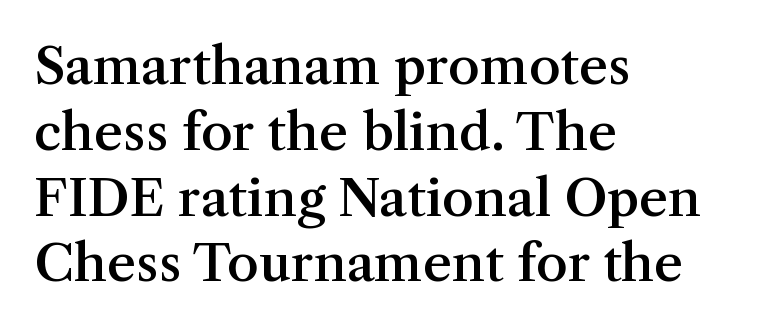
Q: Is the text bold? A: Semi-bold.
Q: Is the text italic (slanted)? A: No, it is upright.
Q: Is the typeface a serif or a sans-serif typeface? A: Serif.
Q: Is the text underlined? A: No.
Q: How is the paragraph aligned? A: Left-aligned.
Q: Is the spacing between letters normal or unusually wide? A: Normal.
Q: Is the spacing between lines tight, normal or loose? A: Normal.
Q: Width (condensed, normal, or wide)? A: Normal.
Q: Stroke contrast? A: Medium.
Q: x-height? A: Medium.
Q: Monospaced? A: No.
